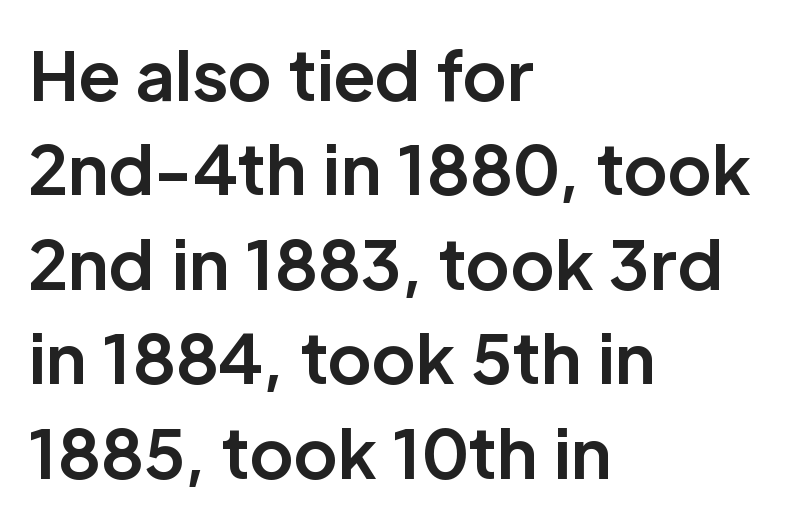
{"serif": "no", "italic": "no", "bold": "yes", "weight": "bold", "width": "normal", "stroke_contrast": "low", "x_height": "medium", "monospaced": "no", "underline": "no", "align": "left", "line_spacing": "normal", "line_spacing_ratio": 1.41, "letter_spacing": "normal", "letter_spacing_em": 0.0, "glyph_px": 67}
